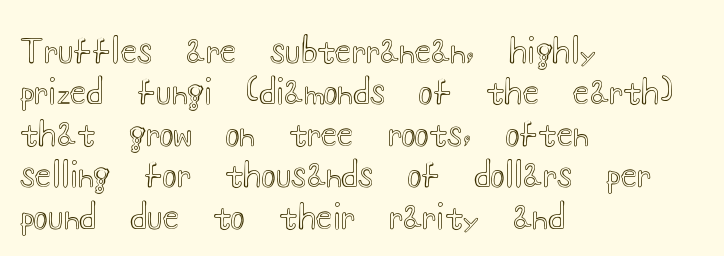
Q: Is the text italic (slanted)? A: No, it is upright.
Q: Is the text underlined? A: No.
Q: How is the paragraph aligned? A: Left-aligned.
Q: Is the spacing between letters normal or unusually wide? A: Normal.
Q: Width (condensed, normal, or wide)? A: Wide.
Q: x-height? A: Small.
Q: Monospaced? A: No.
